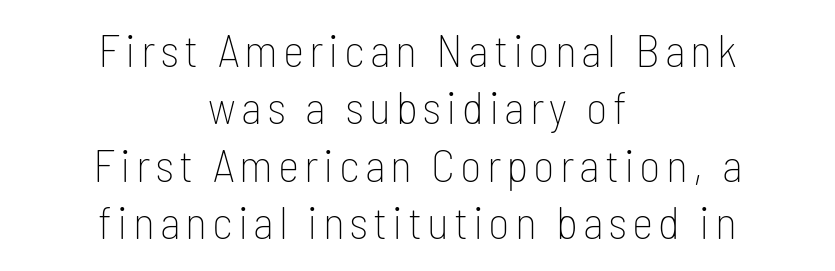
{"serif": "no", "italic": "no", "bold": "no", "weight": "thin", "width": "condensed", "stroke_contrast": "low", "x_height": "medium", "monospaced": "no", "underline": "no", "align": "center", "line_spacing": "normal", "line_spacing_ratio": 1.25, "glyph_px": 46}
